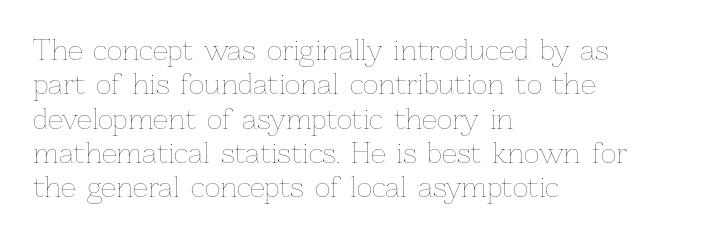
Q: Is the text bold? A: No.
Q: Is the text italic (slanted)? A: No, it is upright.
Q: Is the text underlined? A: No.
Q: How is the paragraph aligned? A: Left-aligned.
Q: Is the spacing between letters normal or unusually wide? A: Normal.
Q: Is the spacing between lines tight, normal or loose? A: Normal.
